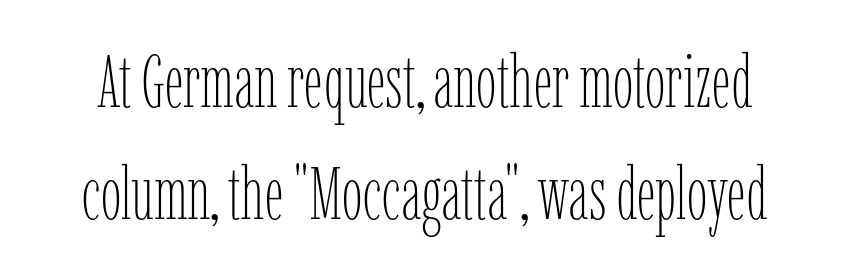
The image shows 74 px thin, condensed type, upright; set normal line spacing (1.51x), normal letter spacing, not underlined; low stroke contrast and a medium x-height.
